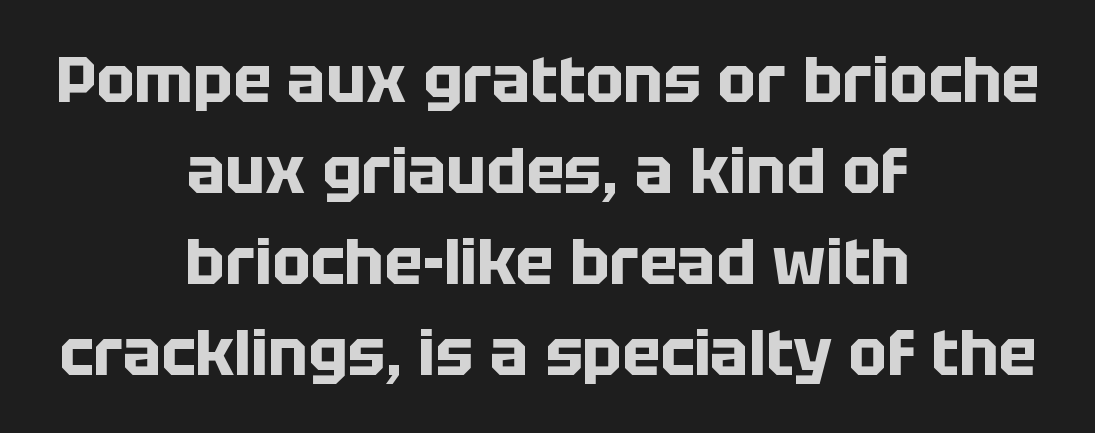
{"serif": "no", "italic": "no", "bold": "yes", "weight": "bold", "width": "normal", "stroke_contrast": "low", "x_height": "large", "monospaced": "no", "underline": "no", "align": "center", "line_spacing": "normal", "line_spacing_ratio": 1.42, "letter_spacing": "normal", "letter_spacing_em": 0.0, "glyph_px": 64}
